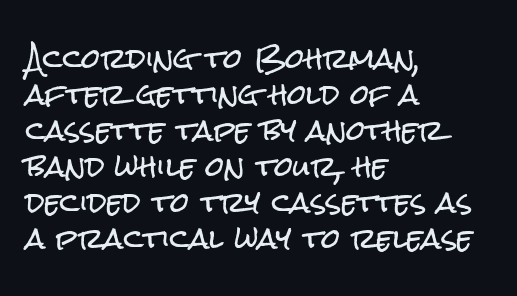
The image shows 27 px text type, upright; set left-aligned, normal line spacing (1.33x), normal letter spacing, not underlined.
